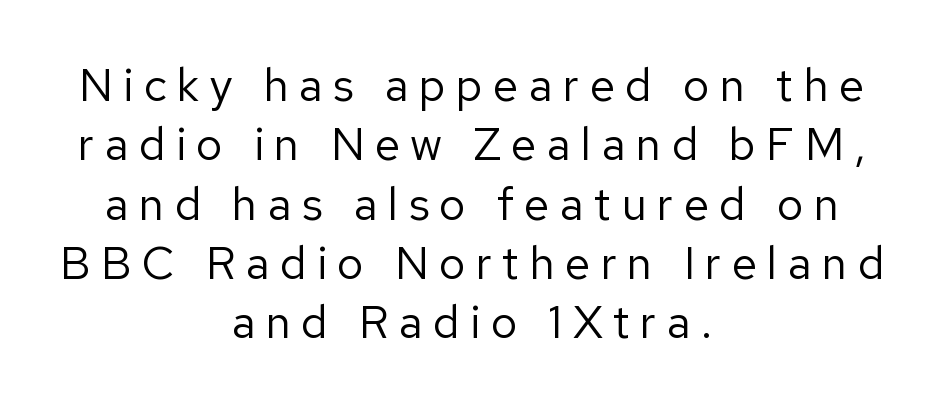
The image shows 46 px regular-weight sans-serif type, upright; set centered, normal line spacing (1.29x), unusually wide letter spacing (+0.22 em), not underlined; low stroke contrast and a medium x-height.
